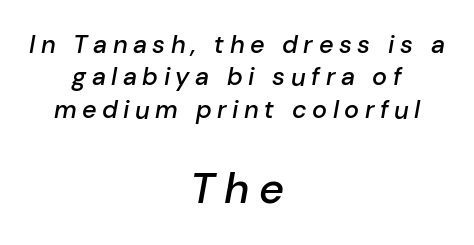
Does extra space separate the letters? Yes, quite a lot of it. Which margin do the lines hug? Neither — every line sits in the middle. In this sample the second text group is rendered at the bigger scale. There's an unmistakable incline to the writing here.
